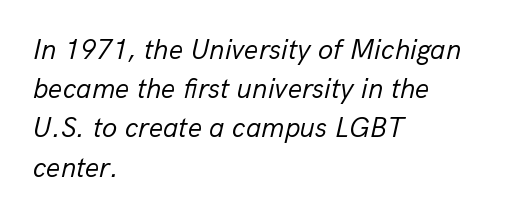
This sample has the flowing, uneven cadence of proportional lettering. Is the type slanted? Yes — the strokes lean at a clear angle. Does extra space separate the letters? No, they use regular spacing. Reading down the block, your eye returns to a fixed left position each line.
